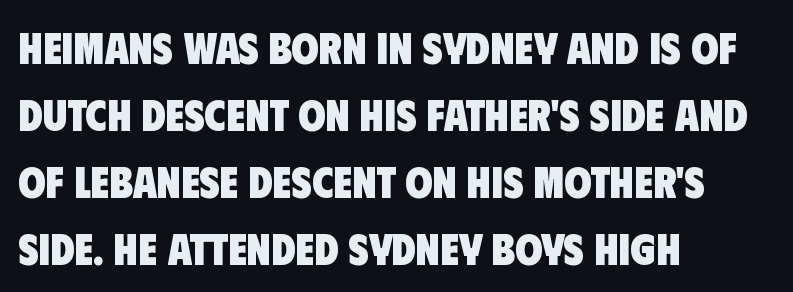
The image shows 44 px heavy, condensed sans-serif type; set left-aligned, normal line spacing (1.52x), normal letter spacing, not underlined; low stroke contrast and a large x-height.
